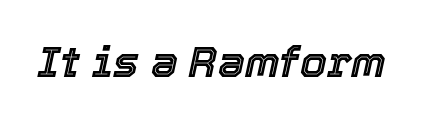
{"italic": "yes", "lean": "right", "slant_degrees": 12, "width": "normal", "x_height": "medium", "monospaced": "no", "underline": "no", "letter_spacing": "normal", "letter_spacing_em": 0.0, "glyph_px": 43}
